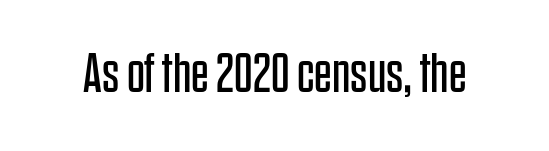
Each letter keeps its own natural width here, so spacing adapts to shape. The typography opts for an upright posture over an oblique one. Glance below the letters and you will spot only blank space. Heaviness? Minimal to ordinary, like unemphasized prose. No extra tracking has been applied to these lines.
